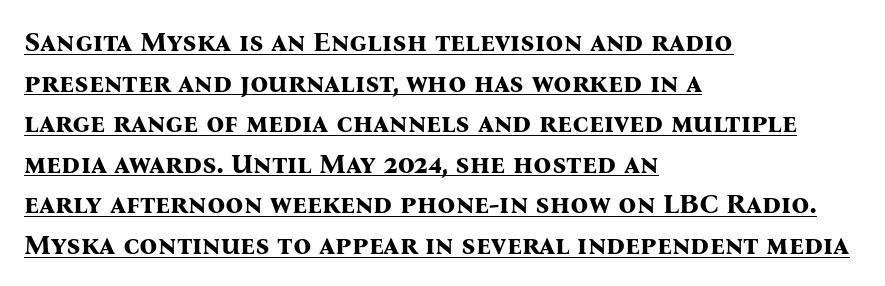
The line texture is even and compact thanks to regular tracking. The rendered words wear a rule along their underside. The compositor pushed each line to the left boundary. Here the designer chose a conventional face with non-uniform glyph widths. The typeface chosen for these lines features serifs.
